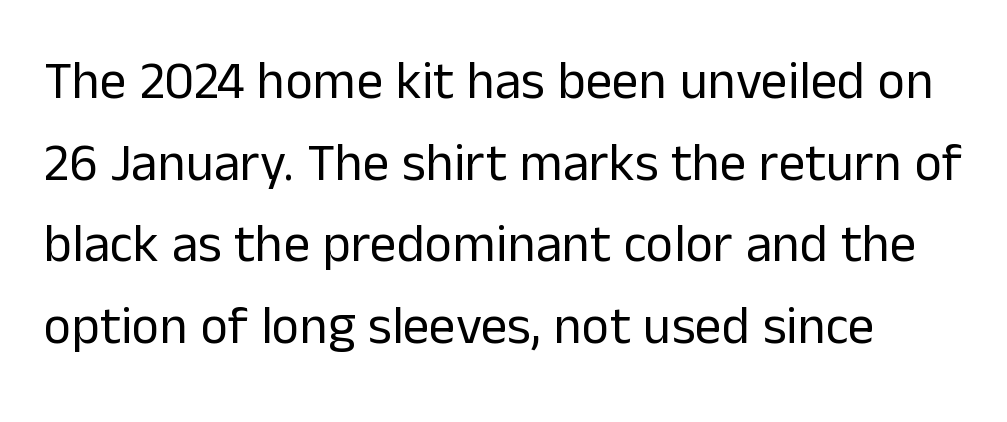
{"serif": "no", "italic": "no", "bold": "no", "weight": "regular", "width": "normal", "stroke_contrast": "low", "x_height": "medium", "monospaced": "no", "underline": "no", "line_spacing": "normal", "line_spacing_ratio": 1.54, "letter_spacing": "normal", "letter_spacing_em": 0.0, "glyph_px": 53}
